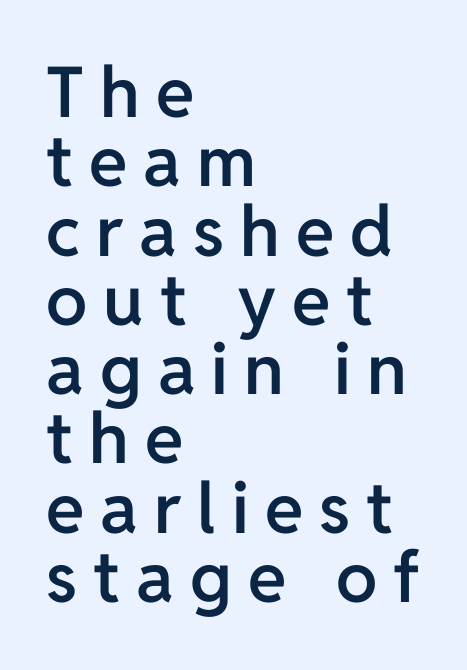
The image shows 70 px semibold sans-serif type, upright; set left-aligned, tight line spacing (0.99x), unusually wide letter spacing (+0.23 em), not underlined; low stroke contrast and a medium x-height.
